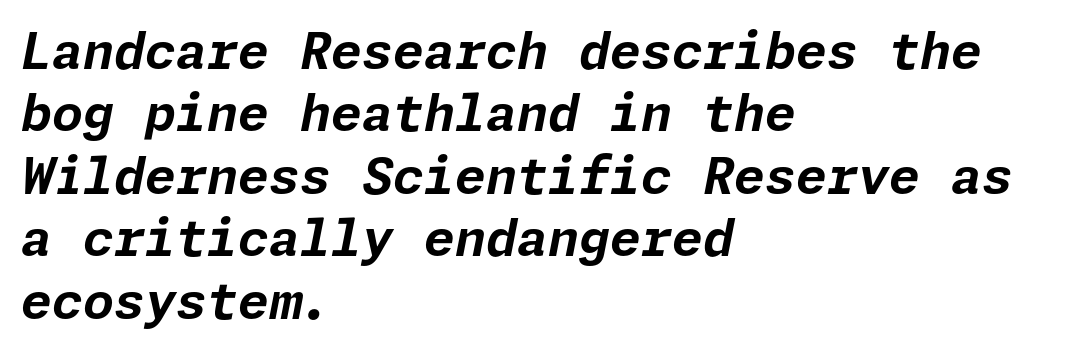
Beneath every word, the page is bare. The strokes are fattened all the way to bold. In CSS terms this would be text-align: left. Slanted lettering throughout. The type is set solid horizontally, with unmodified tracking.
